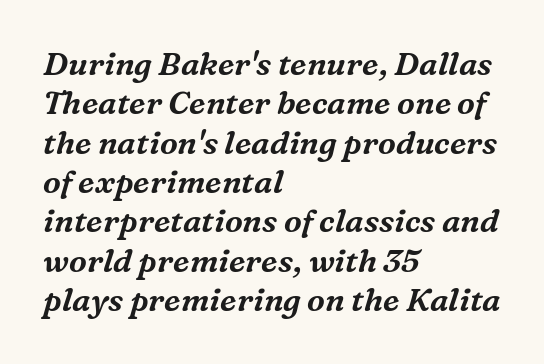
The image shows 32 px serif type, italic (leaning right); set left-aligned, line spacing 1.23x, normal letter spacing, not underlined; medium stroke contrast and a medium x-height.
